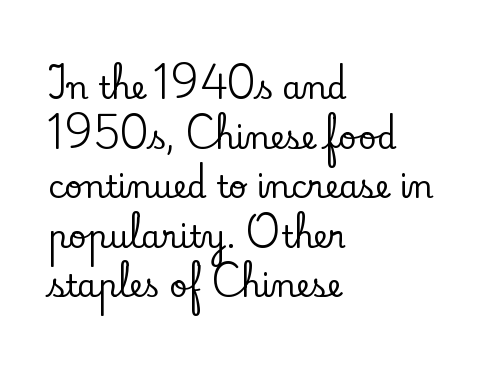
The lines sit at an ordinary, default distance from one another. Quick note: not italic, upright. Just letters on the line, the space beneath them empty. Reading down the block, your eye returns to a fixed left position each line.
